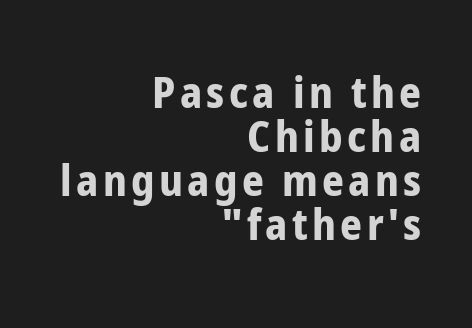
Q: Is the text bold? A: Yes.
Q: Is the text italic (slanted)? A: No, it is upright.
Q: Is the typeface a serif or a sans-serif typeface? A: Sans-serif.
Q: Is the text underlined? A: No.
Q: How is the paragraph aligned? A: Right-aligned.
Q: Is the spacing between lines tight, normal or loose? A: Tight.
Q: Width (condensed, normal, or wide)? A: Condensed.
Q: Stroke contrast? A: Low.
Q: x-height? A: Medium.
Q: Monospaced? A: No.
